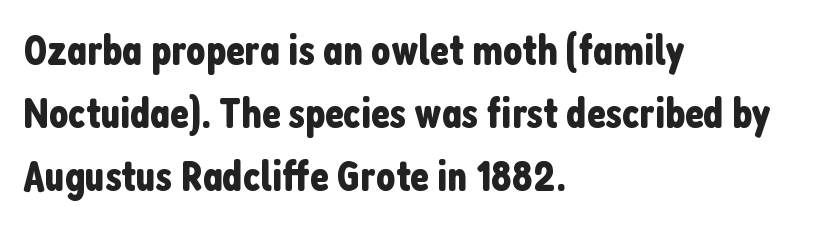
Q: Is the text italic (slanted)? A: No, it is upright.
Q: Is the typeface a serif or a sans-serif typeface? A: Sans-serif.
Q: Is the text underlined? A: No.
Q: How is the paragraph aligned? A: Left-aligned.
Q: Is the spacing between letters normal or unusually wide? A: Normal.
Q: Is the spacing between lines tight, normal or loose? A: Normal.
Q: Width (condensed, normal, or wide)? A: Condensed.
Q: Stroke contrast? A: Low.
Q: x-height? A: Medium.
Q: Monospaced? A: No.
